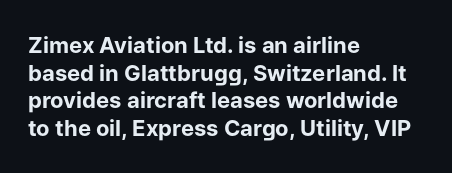
The image shows 22 px bold type, upright; set left-aligned, normal line spacing (1.26x), normal letter spacing, not underlined.
